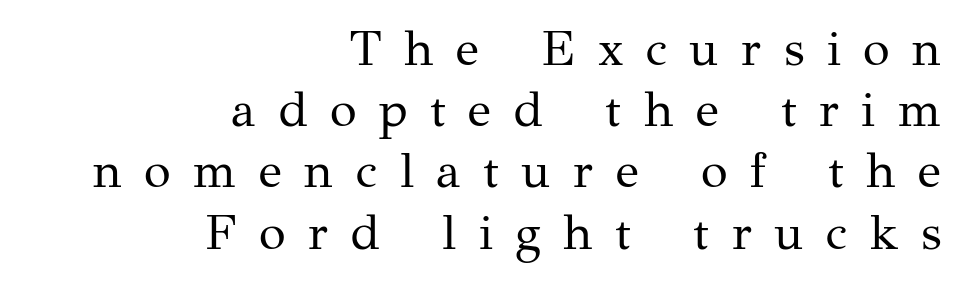
{"serif": "yes", "italic": "no", "bold": "no", "weight": "regular", "width": "normal", "stroke_contrast": "medium", "x_height": "medium", "monospaced": "no", "underline": "no", "align": "right", "line_spacing": "normal", "line_spacing_ratio": 1.25, "letter_spacing": "wide", "letter_spacing_em": 0.46, "glyph_px": 49}
